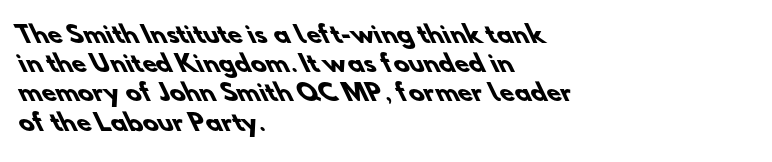
The foot of each line stays bare and open. The glyphs have the mass of a bold cut. This block has exactly the height ordinary leading produces. What stands out about the letter spacing? Nothing — it is the standard amount. In CSS terms this would be text-align: left.
